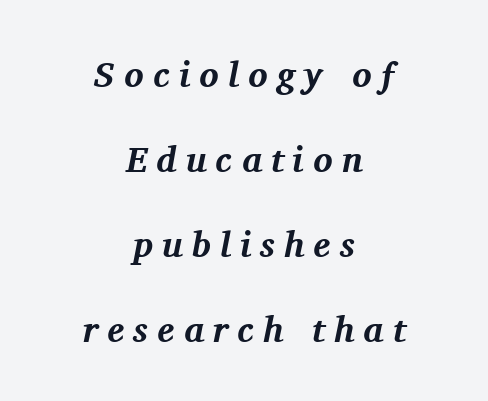
Horizontal bands of white between lines are thick stripes. Letters rest on an invisible, unmarked baseline. The text block is weighted toward neither margin, spreading evenly from the middle. A typesetter would call this proportional, since set widths differ per character. Does extra space separate the letters? Yes, quite a lot of it.
